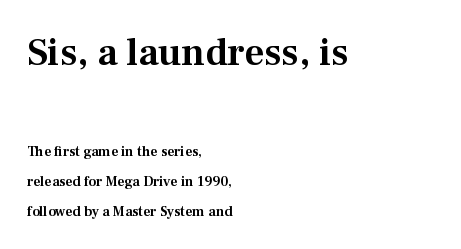
{"serif": "yes", "italic": "no", "width": "normal", "stroke_contrast": "medium", "x_height": "medium", "monospaced": "no", "underline": "no", "align": "left", "line_spacing": "loose", "line_spacing_ratio": 2.15, "letter_spacing": "normal", "letter_spacing_em": 0.0, "larger_block": "first", "size_ratio": 2.79, "glyph_px": 39}
